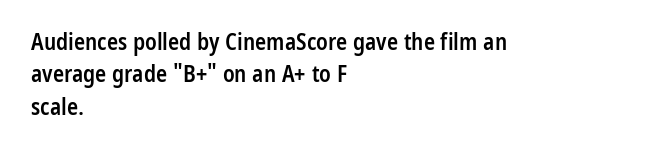
The image shows 23 px text type, upright; set left-aligned, normal line spacing (1.41x), normal letter spacing, not underlined.
